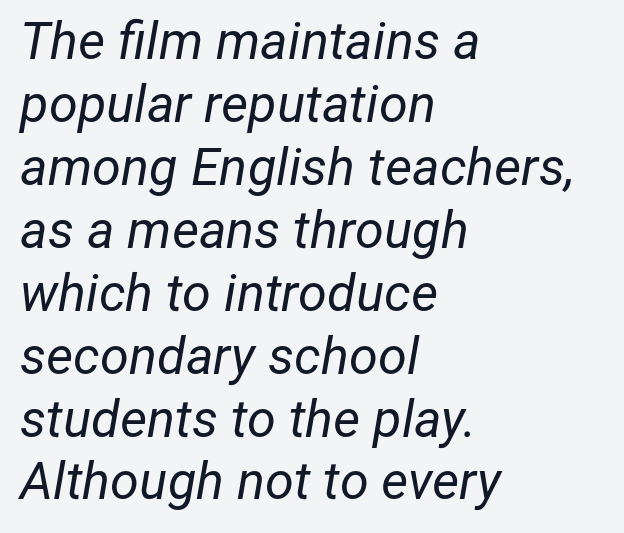
Q: Is the text bold? A: No.
Q: Is the text italic (slanted)? A: Yes, it leans right by about 12 degrees.
Q: Is the text underlined? A: No.
Q: How is the paragraph aligned? A: Left-aligned.
Q: Is the spacing between letters normal or unusually wide? A: Normal.
Q: Width (condensed, normal, or wide)? A: Normal.
Q: Stroke contrast? A: Low.
Q: x-height? A: Medium.
Q: Monospaced? A: No.
